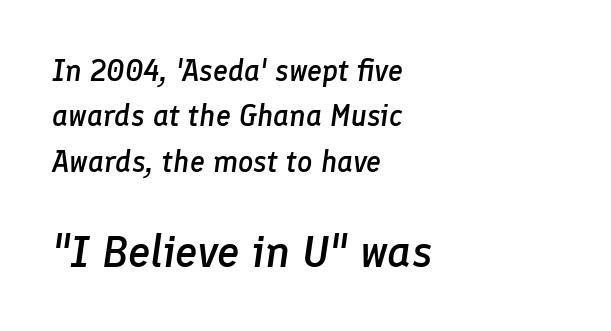
The whole block is typeset with a tilt. In this sample the second text group is rendered at the bigger scale. Stems and bowls a touch heavier than normal — semibold. Notice how the passage keeps a crisp vertical edge on the left only.
